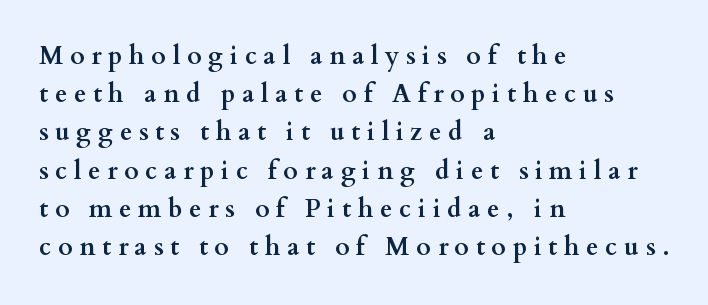
The image shows 25 px bold type, upright; set left-aligned, normal line spacing (1.53x), unusually wide letter spacing (+0.27 em), not underlined.
